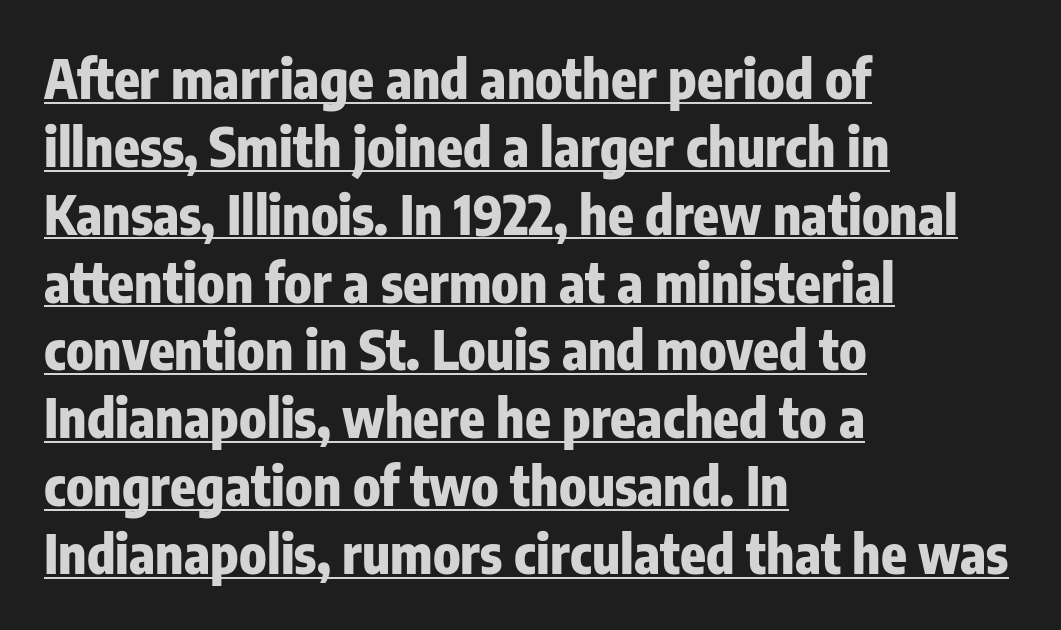
The image shows 53 px heavy, condensed sans-serif type, upright; set left-aligned, normal line spacing (1.28x), normal letter spacing, underlined; low stroke contrast and a medium x-height.
